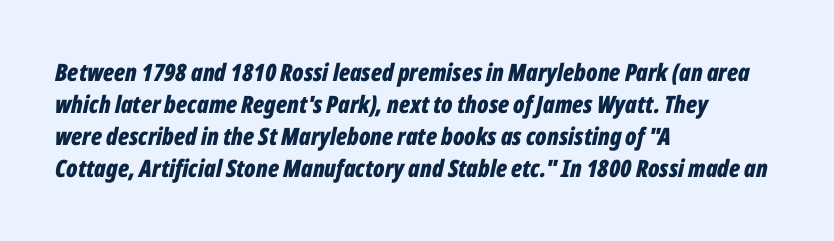
{"italic": "yes", "lean": "right", "slant_degrees": 12, "bold": "yes", "underline": "no", "align": "left", "line_spacing": "normal", "line_spacing_ratio": 1.34, "letter_spacing": "normal", "letter_spacing_em": 0.0, "glyph_px": 24}
